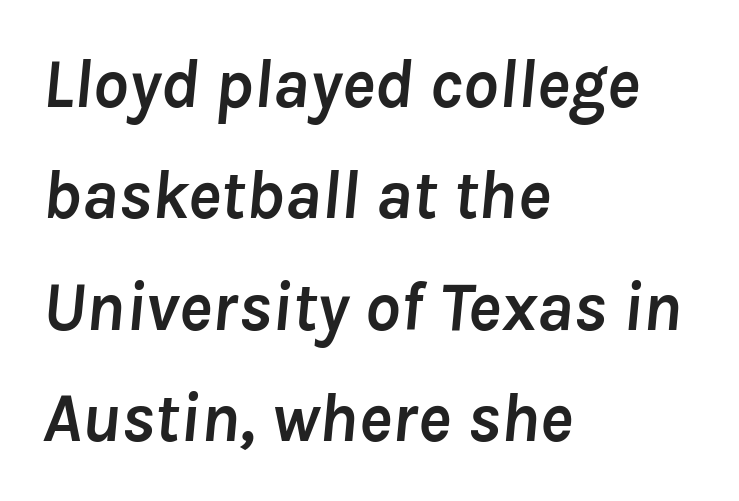
Q: Is the text bold? A: Yes.
Q: Is the text italic (slanted)? A: Yes, it leans right by about 8 degrees.
Q: Is the text underlined? A: No.
Q: How is the paragraph aligned? A: Left-aligned.
Q: Is the spacing between letters normal or unusually wide? A: Normal.
Q: Is the spacing between lines tight, normal or loose? A: Normal.
Q: Width (condensed, normal, or wide)? A: Normal.
Q: Stroke contrast? A: Low.
Q: x-height? A: Medium.
Q: Monospaced? A: No.
